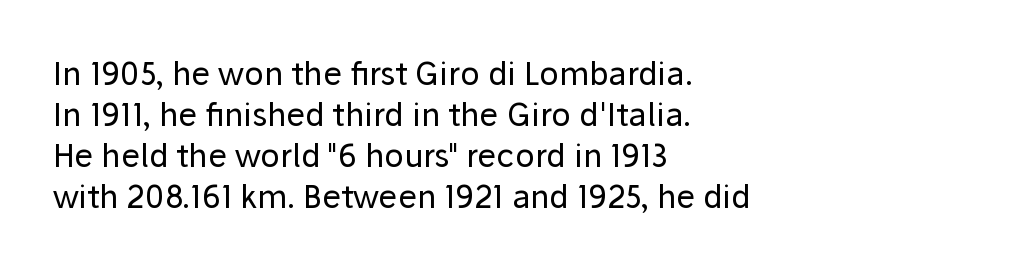
This sample is left-justified, so line endings fall wherever the words run out. Clear beneath every line of the passage. Regular leading. The letterforms sit shoulder to shoulder at normal distance. You could not count columns in this text — the font is proportionally spaced.
